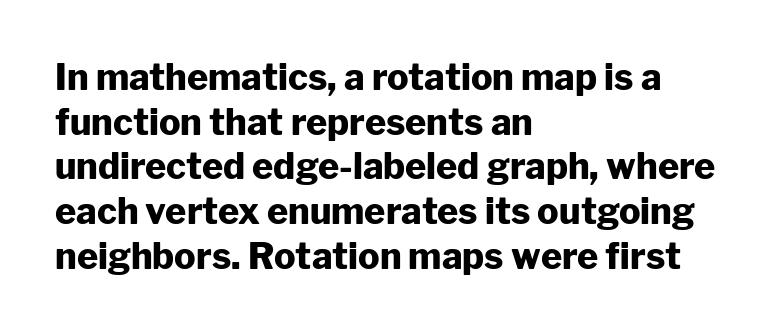
Q: Is the text bold? A: Yes.
Q: Is the text italic (slanted)? A: No, it is upright.
Q: Is the typeface a serif or a sans-serif typeface? A: Sans-serif.
Q: Is the text underlined? A: No.
Q: How is the paragraph aligned? A: Left-aligned.
Q: Is the spacing between letters normal or unusually wide? A: Normal.
Q: Width (condensed, normal, or wide)? A: Normal.
Q: Stroke contrast? A: Low.
Q: x-height? A: Medium.
Q: Monospaced? A: No.
